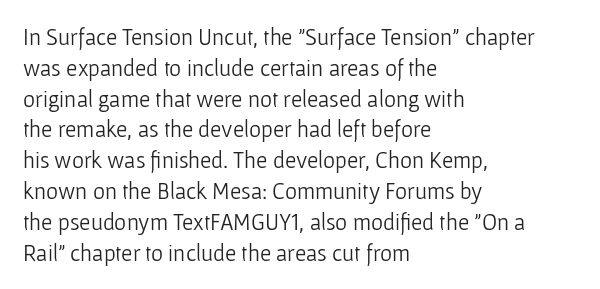
Q: Is the text bold? A: No.
Q: Is the text italic (slanted)? A: No, it is upright.
Q: Is the text underlined? A: No.
Q: How is the paragraph aligned? A: Left-aligned.
Q: Is the spacing between letters normal or unusually wide? A: Normal.
Q: Is the spacing between lines tight, normal or loose? A: Normal.
